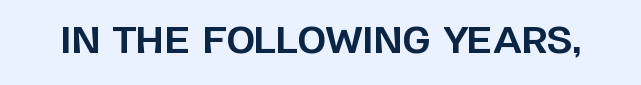
{"serif": "no", "italic": "no", "bold": "yes", "weight": "bold", "width": "normal", "stroke_contrast": "low", "x_height": "large", "monospaced": "no", "underline": "no", "letter_spacing": "normal", "letter_spacing_em": 0.0, "glyph_px": 37}
